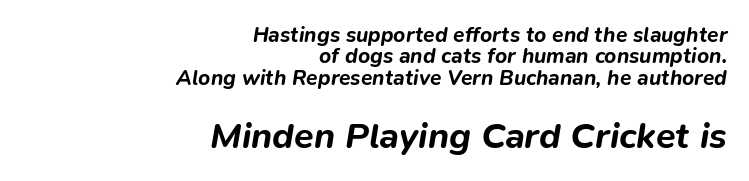
{"italic": "yes", "lean": "right", "slant_degrees": 9, "bold": "yes", "weight": "bold", "width": "normal", "stroke_contrast": "low", "x_height": "medium", "monospaced": "no", "underline": "no", "align": "right", "line_spacing": "tight", "line_spacing_ratio": 1.02, "letter_spacing": "normal", "letter_spacing_em": 0.0, "larger_block": "second", "size_ratio": 1.71, "glyph_px": 36}
